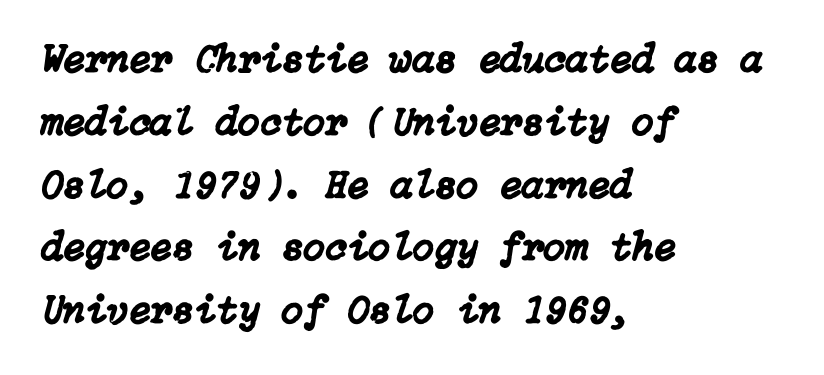
The image shows 40 px text type, italic (leaning right); set left-aligned, normal line spacing (1.57x), normal letter spacing, not underlined; low stroke contrast and a medium x-height.
